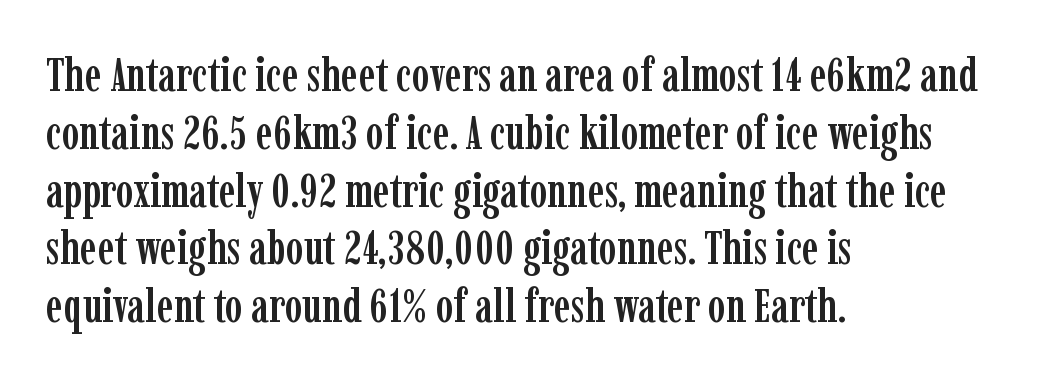
Q: Is the text italic (slanted)? A: No, it is upright.
Q: Is the typeface a serif or a sans-serif typeface? A: Serif.
Q: Is the text underlined? A: No.
Q: How is the paragraph aligned? A: Left-aligned.
Q: Is the spacing between letters normal or unusually wide? A: Normal.
Q: Width (condensed, normal, or wide)? A: Condensed.
Q: Stroke contrast? A: Low.
Q: x-height? A: Medium.
Q: Monospaced? A: No.
